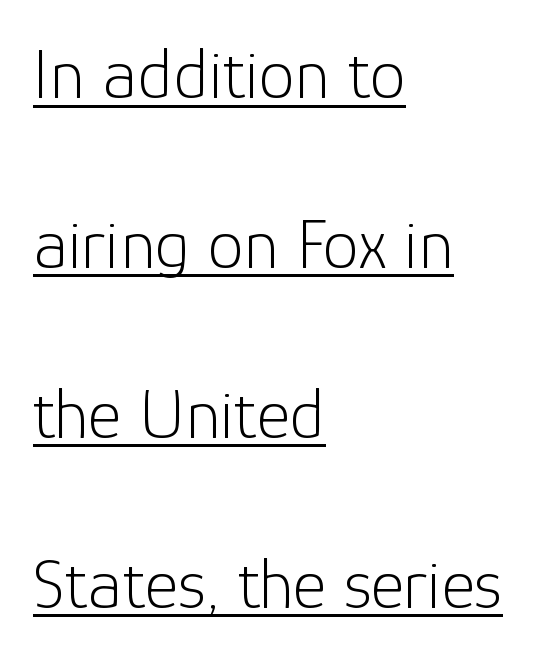
The image shows 72 px light sans-serif type, upright; set left-aligned, loose line spacing (2.36x), normal letter spacing, underlined; low stroke contrast and a medium x-height.
